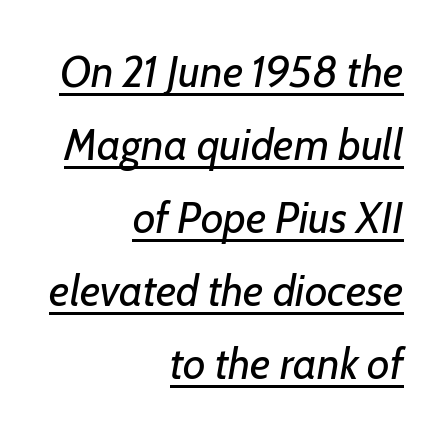
The image shows 44 px regular-weight type, italic (leaning right); set right-aligned, normal line spacing (1.66x), normal letter spacing, underlined; low stroke contrast and a medium x-height.
